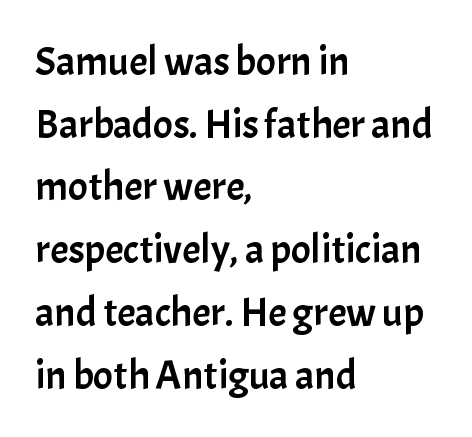
Is the block centered? No — it sits flush against the left margin. A typesetter would call this proportional, since set widths differ per character. This rendering leaves character spacing at its baseline value. Has an underline been added? It has not. Note: no serifs on the glyphs. Is there much room between lines? A standard amount, neither cramped nor airy.
